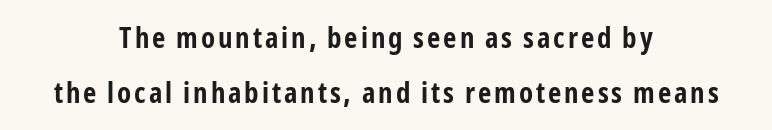
Spacing verdict: proportional, widths tailored to each character. The space between consecutive lines is lavish. The gap between lines stays unmarked. These lines stack symmetrically, like a column narrowing and widening about its center. Serif or sans? Sans — the stroke terminals are bare. Every stem runs plumb, perpendicular to the baseline.
